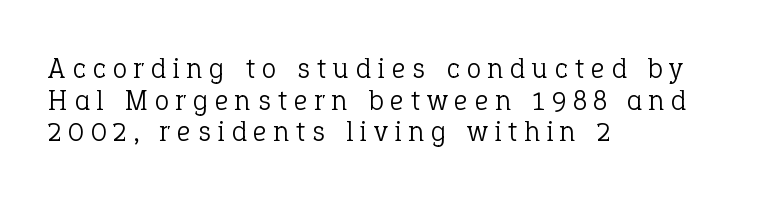
Q: Is the text bold? A: No.
Q: Is the text italic (slanted)? A: No, it is upright.
Q: Is the typeface a serif or a sans-serif typeface? A: Serif.
Q: Is the text underlined? A: No.
Q: How is the paragraph aligned? A: Left-aligned.
Q: Is the spacing between letters normal or unusually wide? A: Unusually wide.
Q: Is the spacing between lines tight, normal or loose? A: Tight.
Q: Width (condensed, normal, or wide)? A: Normal.
Q: Stroke contrast? A: Low.
Q: x-height? A: Medium.
Q: Monospaced? A: No.
